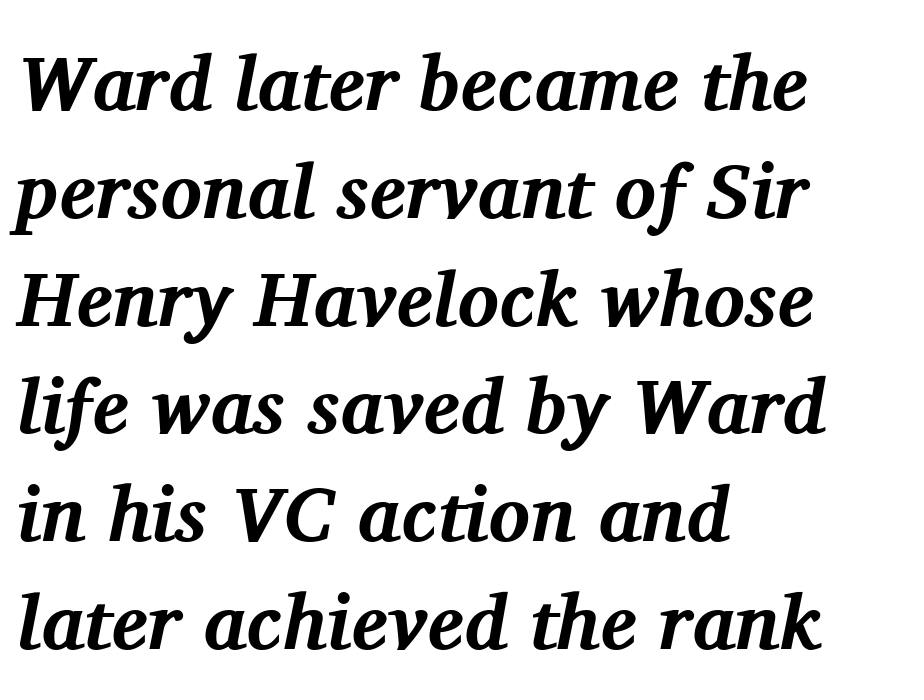
The passage shown stacks its lines at a standard gap. This sample has the flowing, uneven cadence of proportional lettering. Strong, thick strokes mark this as bold type. The type family on display is of the serif kind. The setting favours the left margin, as ordinary paragraphs usually do. The space beneath each line is pristine and unruled.
